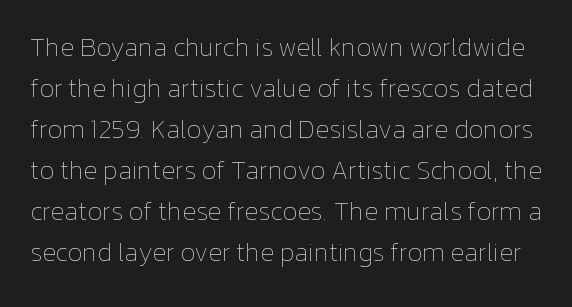
{"italic": "no", "bold": "no", "underline": "no", "line_spacing": "normal", "line_spacing_ratio": 1.58, "letter_spacing": "normal", "letter_spacing_em": 0.0, "glyph_px": 26}
